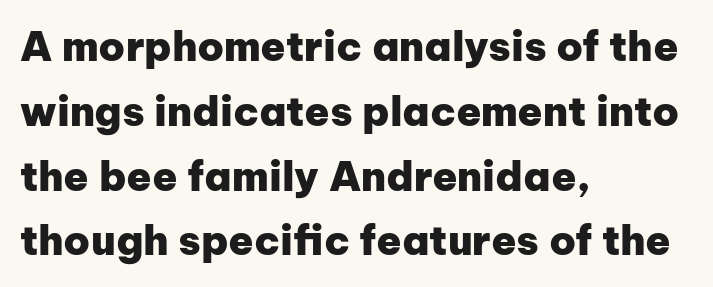
Q: Is the text bold? A: Yes.
Q: Is the text italic (slanted)? A: No, it is upright.
Q: Is the typeface a serif or a sans-serif typeface? A: Sans-serif.
Q: Is the text underlined? A: No.
Q: How is the paragraph aligned? A: Left-aligned.
Q: Is the spacing between letters normal or unusually wide? A: Normal.
Q: Is the spacing between lines tight, normal or loose? A: Normal.
Q: Width (condensed, normal, or wide)? A: Normal.
Q: Stroke contrast? A: Low.
Q: x-height? A: Medium.
Q: Monospaced? A: No.
